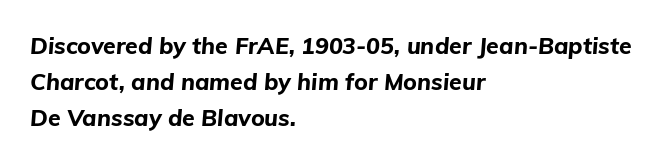
Bold? Absolutely — the strokes are thick and heavy. Observe the lean: these are italic letterforms. Spacing between characters is what you'd get straight out of the box. Where is the straight margin? On the left. One glance says typical: line gaps are just what's usual.
